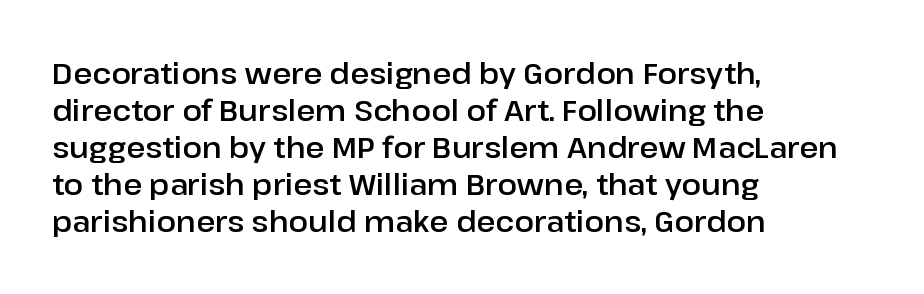
Q: Is the text italic (slanted)? A: No, it is upright.
Q: Is the typeface a serif or a sans-serif typeface? A: Sans-serif.
Q: Is the text underlined? A: No.
Q: How is the paragraph aligned? A: Left-aligned.
Q: Is the spacing between letters normal or unusually wide? A: Normal.
Q: Is the spacing between lines tight, normal or loose? A: Normal.
Q: Width (condensed, normal, or wide)? A: Normal.
Q: Stroke contrast? A: Low.
Q: x-height? A: Medium.
Q: Monospaced? A: No.
